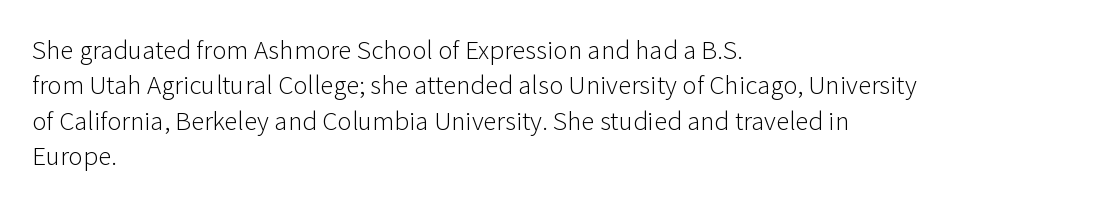
Line beginnings align vertically; line endings do not. The typography opts for an upright posture over an oblique one. Baseline-to-baseline distance is the conventional proportion of letter height. The characters are drawn with everyday or finer stroke widths. Here the glyphs are tracked normally, forming tight word shapes.
